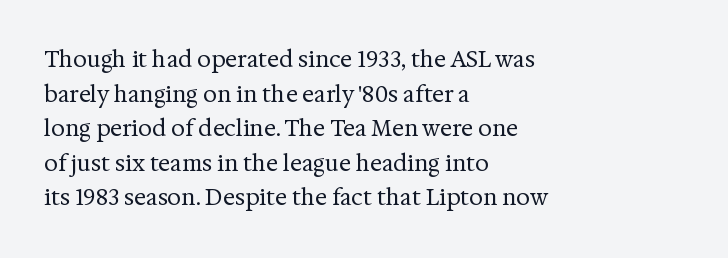
{"italic": "no", "bold": "no", "underline": "no", "align": "left", "line_spacing": "normal", "line_spacing_ratio": 1.57, "letter_spacing": "normal", "letter_spacing_em": 0.0, "glyph_px": 22}
